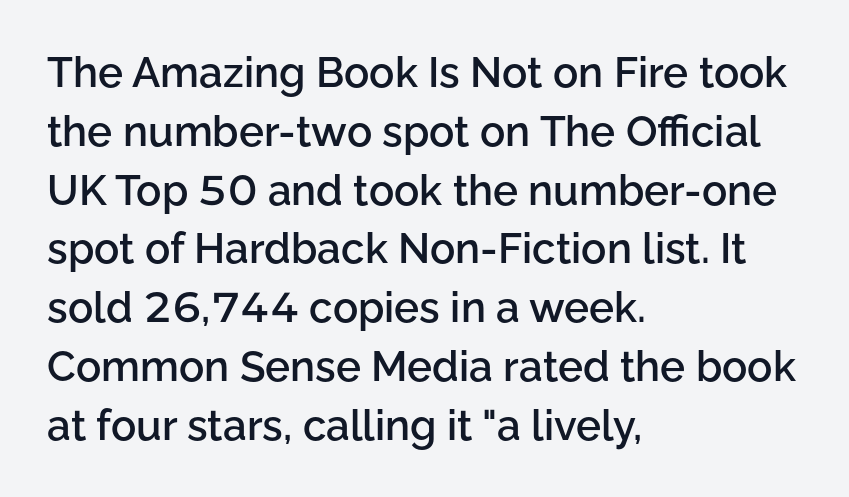
The ragged edge is on the right, which tells us the setting is flush left. How heavy is the stroke? Medium-heavy — a semibold, shy of bold. Character widths vary here, with narrow letters taking less room than wide ones. Vertically, the passage feels balanced, rows spaced as you'd expect. Is this a sans? Yes — the strokes have no serifs.
